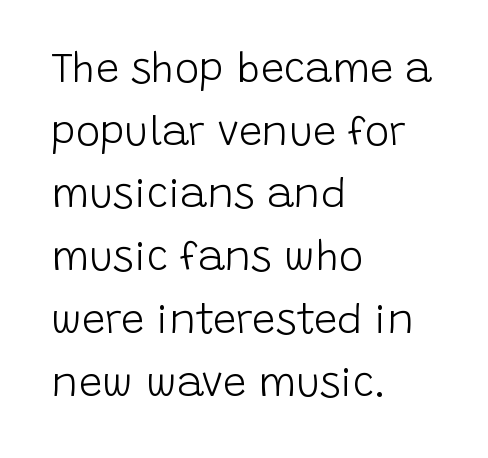
{"serif": "no", "italic": "no", "bold": "no", "weight": "light", "width": "normal", "stroke_contrast": "low", "x_height": "large", "monospaced": "no", "underline": "no", "align": "left", "line_spacing": "normal", "line_spacing_ratio": 1.53, "letter_spacing": "normal", "letter_spacing_em": 0.0, "glyph_px": 41}
